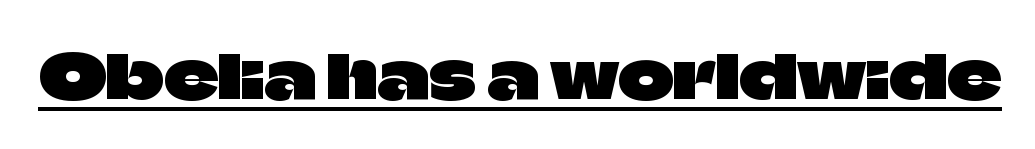
Letter spacing: default. Is this a fixed-width face? No — the glyphs have proportional, varying widths. This sample uses a sans-serif face. Every character sits straight up, as roman type does. The passage shown is underscored from start to finish.
